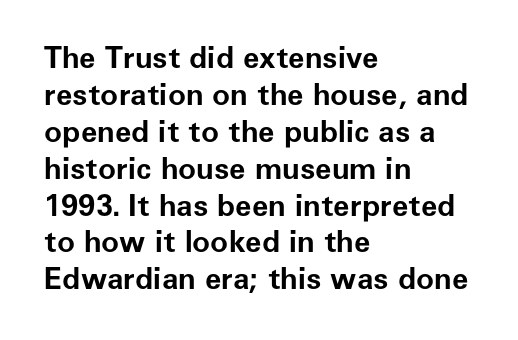
The image shows 30 px bold sans-serif type, upright; set left-aligned, line spacing 1.23x, normal letter spacing, not underlined; low stroke contrast and a medium x-height.
